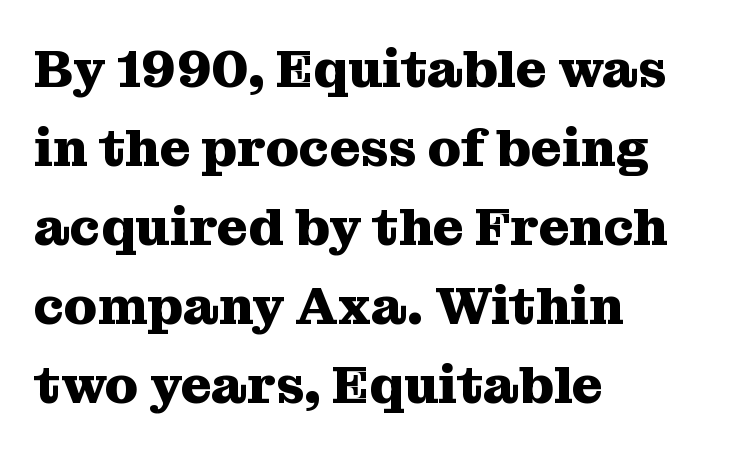
Q: Is the text bold? A: Yes.
Q: Is the text italic (slanted)? A: No, it is upright.
Q: Is the typeface a serif or a sans-serif typeface? A: Serif.
Q: Is the text underlined? A: No.
Q: How is the paragraph aligned? A: Left-aligned.
Q: Is the spacing between letters normal or unusually wide? A: Normal.
Q: Is the spacing between lines tight, normal or loose? A: Normal.
Q: Width (condensed, normal, or wide)? A: Normal.
Q: Stroke contrast? A: Medium.
Q: x-height? A: Medium.
Q: Monospaced? A: No.
